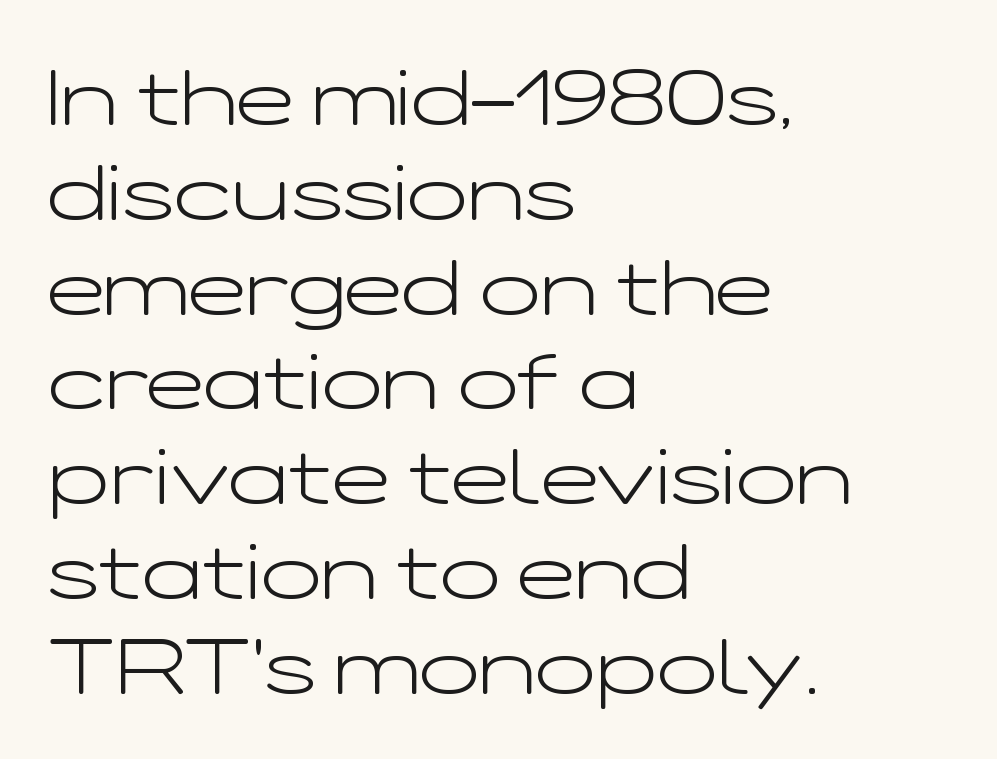
Q: Is the text bold? A: No.
Q: Is the text italic (slanted)? A: No, it is upright.
Q: Is the typeface a serif or a sans-serif typeface? A: Sans-serif.
Q: Is the text underlined? A: No.
Q: How is the paragraph aligned? A: Left-aligned.
Q: Is the spacing between letters normal or unusually wide? A: Normal.
Q: Width (condensed, normal, or wide)? A: Wide.
Q: Stroke contrast? A: Low.
Q: x-height? A: Medium.
Q: Monospaced? A: No.
